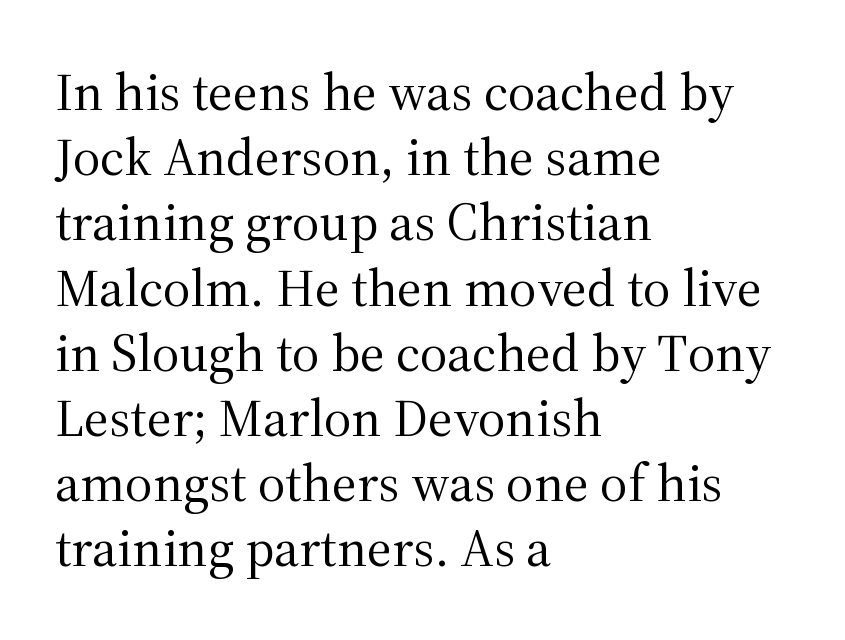
{"serif": "yes", "italic": "no", "bold": "no", "weight": "regular", "width": "normal", "stroke_contrast": "medium", "x_height": "medium", "monospaced": "no", "underline": "no", "align": "left", "line_spacing_ratio": 1.23, "letter_spacing": "normal", "letter_spacing_em": 0.0, "glyph_px": 53}
